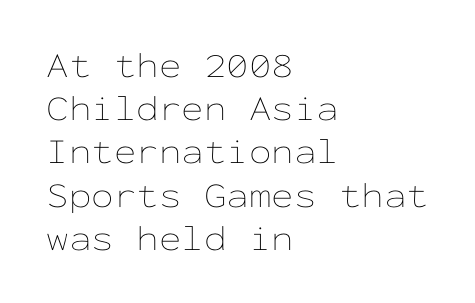
When letters stand straight like this, we call the style roman or upright. The foot of each line stays bare and open. Where is the straight margin? On the left. Short note: letters normally spaced. A quiet, ordinary-to-light weight characterises the typeface. Think of a typewriter: that constant character pitch is what you see here.
